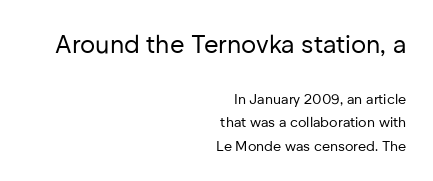
Q: Is the text bold? A: No.
Q: Is the text italic (slanted)? A: No, it is upright.
Q: Is the text underlined? A: No.
Q: How is the paragraph aligned? A: Right-aligned.
Q: Is the spacing between letters normal or unusually wide? A: Normal.
Q: Is the spacing between lines tight, normal or loose? A: Normal.
Q: Which block of text is set in a larger size, the first (top) or the second (bottom)? A: The first (top) one.
